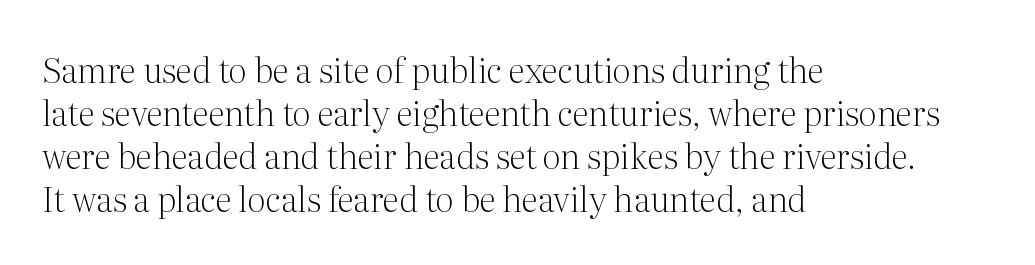
The image shows 34 px light serif type, upright; set left-aligned, normal line spacing (1.26x), normal letter spacing, not underlined; medium stroke contrast and a medium x-height.
